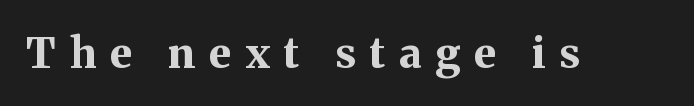
Q: Is the text bold? A: Yes.
Q: Is the text italic (slanted)? A: No, it is upright.
Q: Is the typeface a serif or a sans-serif typeface? A: Serif.
Q: Is the text underlined? A: No.
Q: Is the spacing between letters normal or unusually wide? A: Unusually wide.
Q: Width (condensed, normal, or wide)? A: Normal.
Q: Stroke contrast? A: Medium.
Q: x-height? A: Medium.
Q: Monospaced? A: No.
